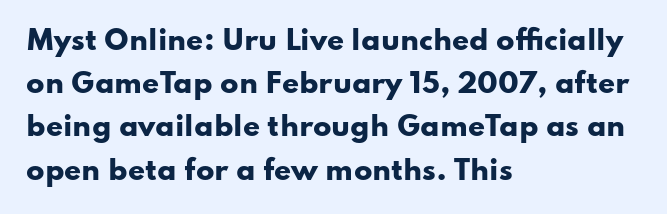
{"italic": "no", "bold": "yes", "underline": "no", "align": "left", "line_spacing": "normal", "line_spacing_ratio": 1.6, "letter_spacing": "normal", "letter_spacing_em": 0.0, "glyph_px": 27}
